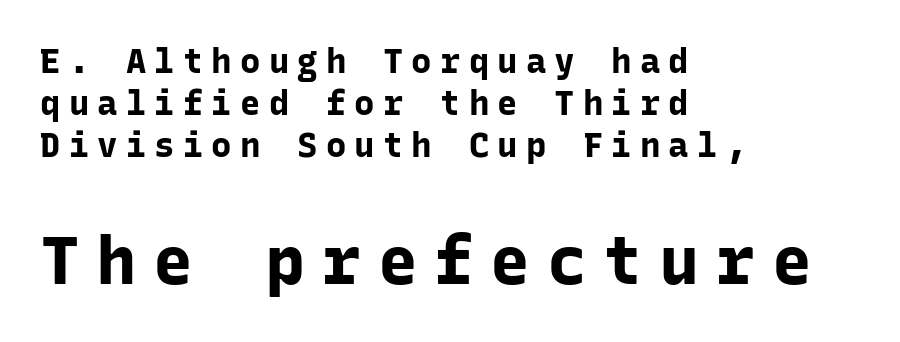
The image shows 67 px bold sans-serif type, upright, monospaced; set left-aligned, line spacing 1.24x, unusually wide letter spacing (+0.24 em), not underlined; the second (bottom) block is 1.97x larger; low stroke contrast and a medium x-height.
